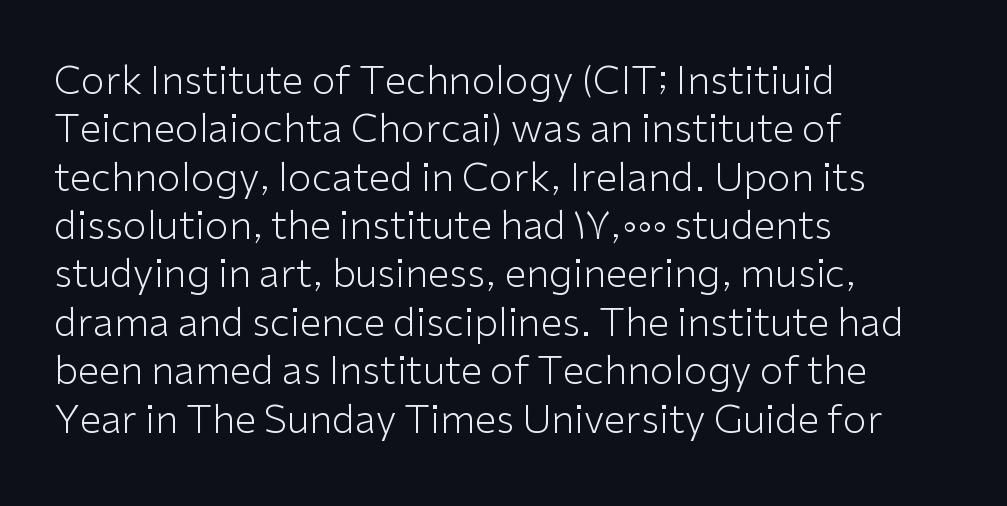
{"serif": "no", "italic": "no", "bold": "no", "weight": "light", "width": "normal", "stroke_contrast": "low", "x_height": "medium", "monospaced": "no", "underline": "no", "align": "left", "line_spacing_ratio": 1.24, "letter_spacing": "normal", "letter_spacing_em": 0.0, "glyph_px": 39}
